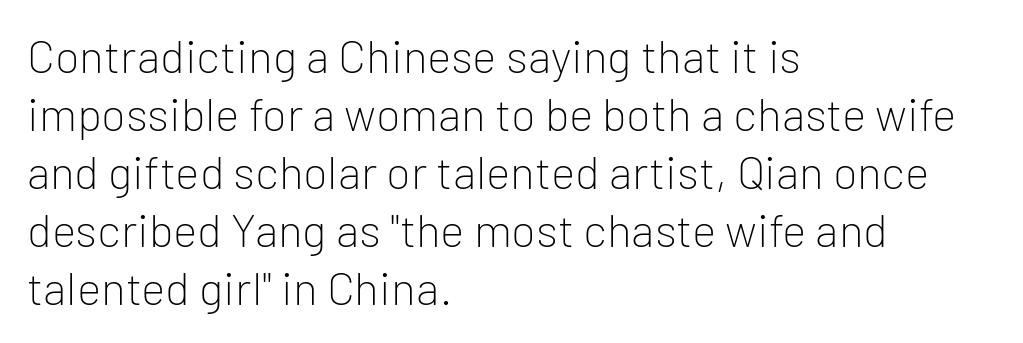
Q: Is the text bold? A: No.
Q: Is the text italic (slanted)? A: No, it is upright.
Q: Is the typeface a serif or a sans-serif typeface? A: Sans-serif.
Q: Is the text underlined? A: No.
Q: How is the paragraph aligned? A: Left-aligned.
Q: Is the spacing between letters normal or unusually wide? A: Normal.
Q: Is the spacing between lines tight, normal or loose? A: Normal.
Q: Width (condensed, normal, or wide)? A: Normal.
Q: Stroke contrast? A: Low.
Q: x-height? A: Medium.
Q: Monospaced? A: No.
